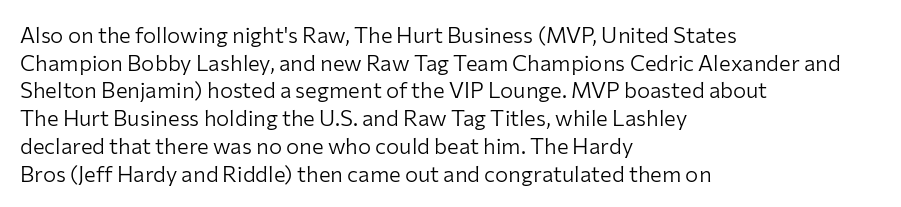
The image shows 22 px text type, upright; set left-aligned, normal line spacing (1.26x), normal letter spacing, not underlined.
